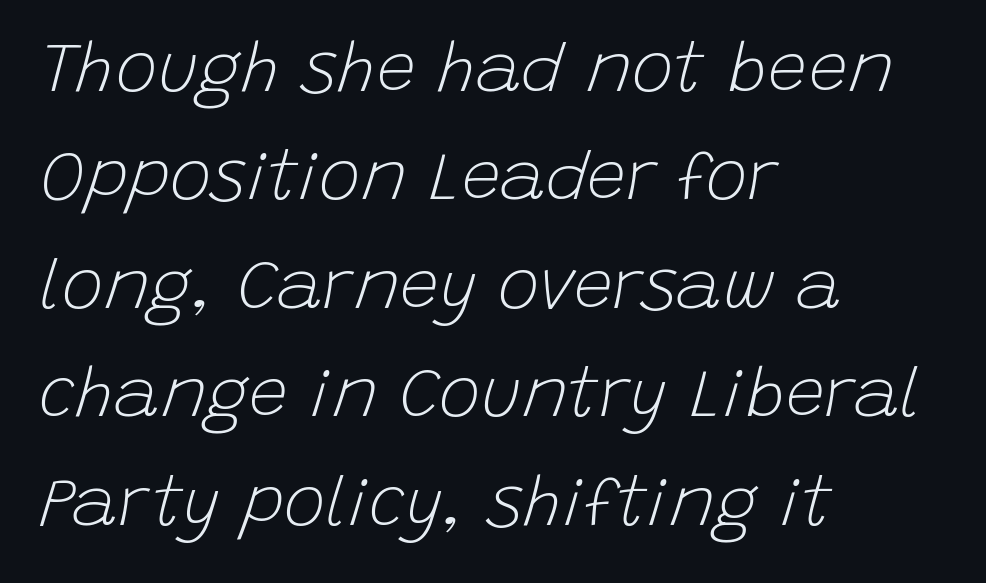
The letters are slanted; this is an italic face. Each stroke keeps to a modest, everyday thickness or less. Does extra space separate the letters? No, they use regular spacing. Line spacing here is normal. The foot of each line stays bare and open. The ragged edge is on the right, which tells us the setting is flush left.
